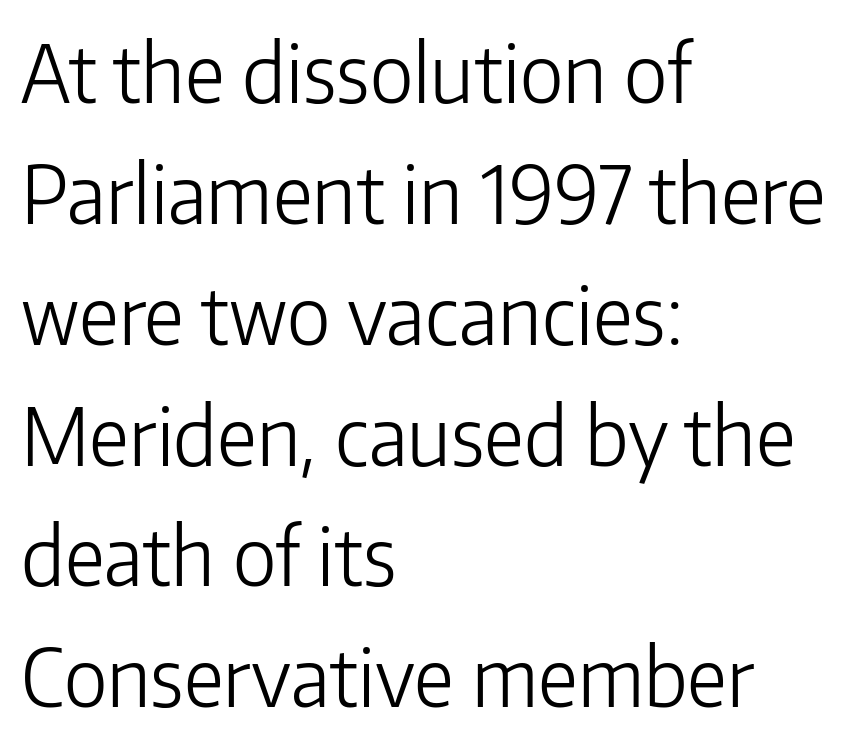
Q: Is the text bold? A: No.
Q: Is the text italic (slanted)? A: No, it is upright.
Q: Is the typeface a serif or a sans-serif typeface? A: Sans-serif.
Q: Is the text underlined? A: No.
Q: How is the paragraph aligned? A: Left-aligned.
Q: Is the spacing between letters normal or unusually wide? A: Normal.
Q: Is the spacing between lines tight, normal or loose? A: Normal.
Q: Width (condensed, normal, or wide)? A: Normal.
Q: Stroke contrast? A: Low.
Q: x-height? A: Medium.
Q: Monospaced? A: No.
